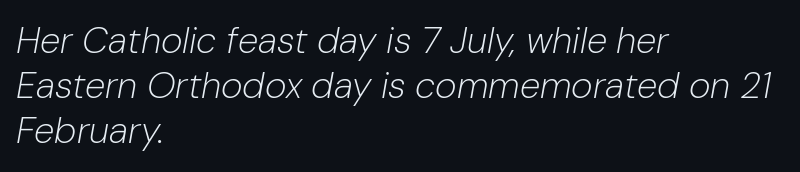
Q: Is the text bold? A: No.
Q: Is the text italic (slanted)? A: Yes, it leans right by about 10 degrees.
Q: Is the text underlined? A: No.
Q: How is the paragraph aligned? A: Left-aligned.
Q: Is the spacing between letters normal or unusually wide? A: Normal.
Q: Width (condensed, normal, or wide)? A: Normal.
Q: Stroke contrast? A: Low.
Q: x-height? A: Medium.
Q: Monospaced? A: No.
